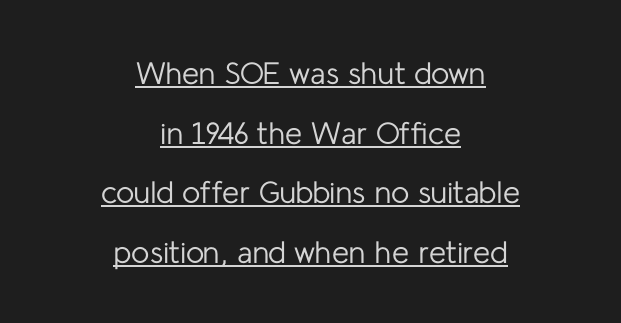
{"serif": "no", "italic": "no", "bold": "no", "weight": "regular", "width": "normal", "stroke_contrast": "low", "x_height": "medium", "monospaced": "no", "underline": "yes", "align": "center", "line_spacing": "loose", "line_spacing_ratio": 1.92, "letter_spacing": "normal", "letter_spacing_em": 0.0, "glyph_px": 31}
